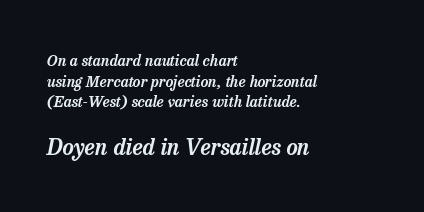
The image shows 22 px text type, italic (leaning right); set left-aligned, normal line spacing (1.38x), normal letter spacing, not underlined; the second (bottom) block is 1.47x larger.
